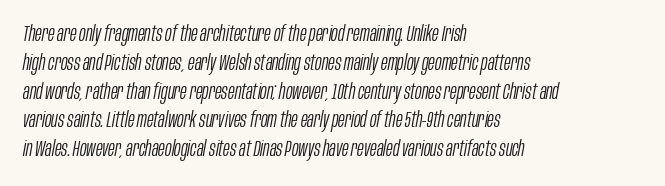
In terms of letterspacing, this is plain default setting. Emphasis-style slanted type is in use. The vertical gap from one line to the next is medium. The strokes are not fattened; the text isn't bold. The rendering anchors every line to the left-hand side.
